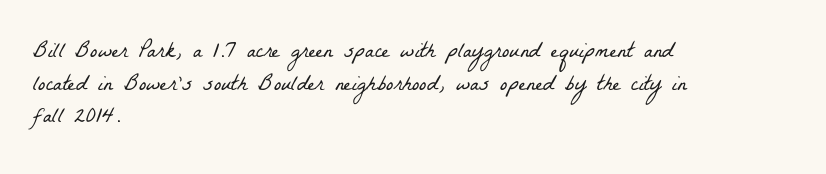
The image shows 22 px text type; set left-aligned, normal line spacing (1.48x), normal letter spacing, not underlined.
